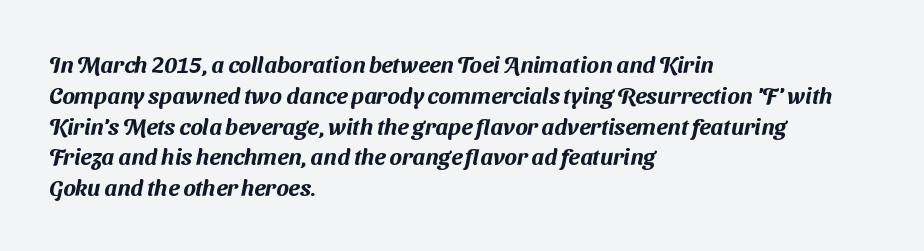
Spacing between characters is what you'd get straight out of the box. Evenly set lines give the paragraph a standard silhouette. Clear beneath every line of the passage. These lines are set flush left with a ragged right edge.
